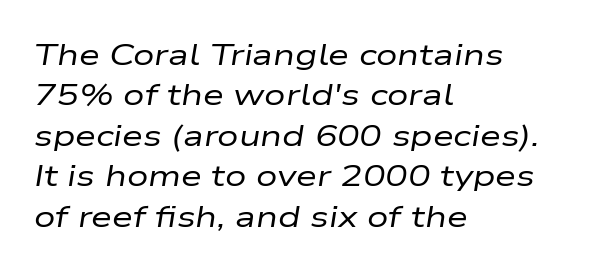
Q: Is the text bold? A: No.
Q: Is the text italic (slanted)? A: Yes, it leans right by about 9 degrees.
Q: Is the text underlined? A: No.
Q: How is the paragraph aligned? A: Left-aligned.
Q: Is the spacing between letters normal or unusually wide? A: Normal.
Q: Is the spacing between lines tight, normal or loose? A: Normal.
Q: Width (condensed, normal, or wide)? A: Wide.
Q: Stroke contrast? A: Low.
Q: x-height? A: Medium.
Q: Monospaced? A: No.
